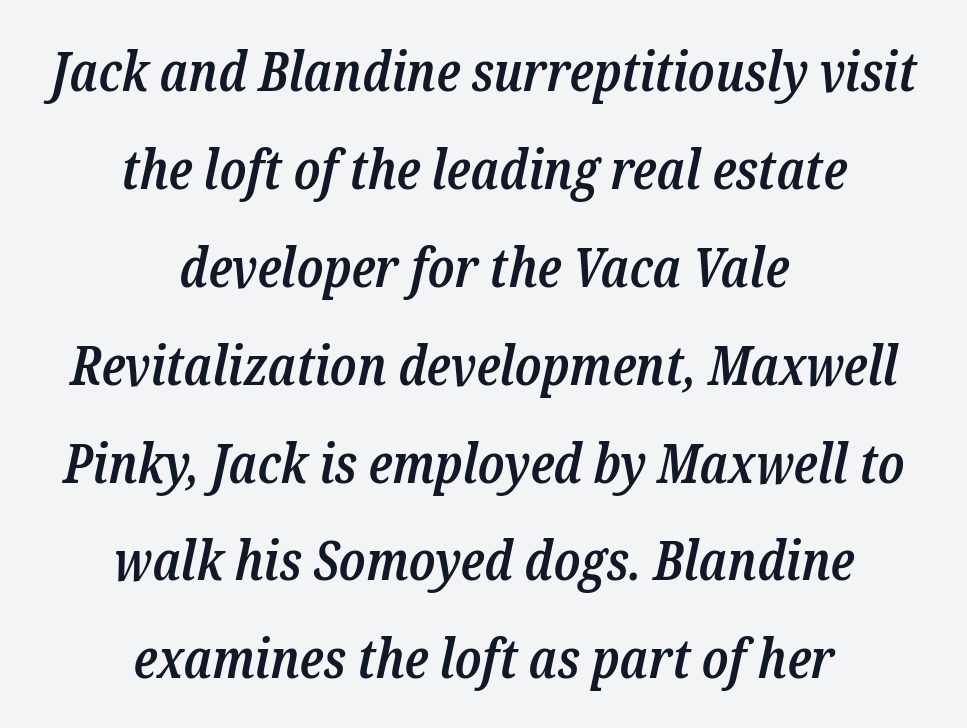
Q: Is the text bold? A: Semi-bold.
Q: Is the text italic (slanted)? A: Yes, it leans right by about 12 degrees.
Q: Is the typeface a serif or a sans-serif typeface? A: Serif.
Q: Is the text underlined? A: No.
Q: How is the paragraph aligned? A: Centered.
Q: Is the spacing between letters normal or unusually wide? A: Normal.
Q: Width (condensed, normal, or wide)? A: Condensed.
Q: Stroke contrast? A: Low.
Q: x-height? A: Medium.
Q: Monospaced? A: No.
